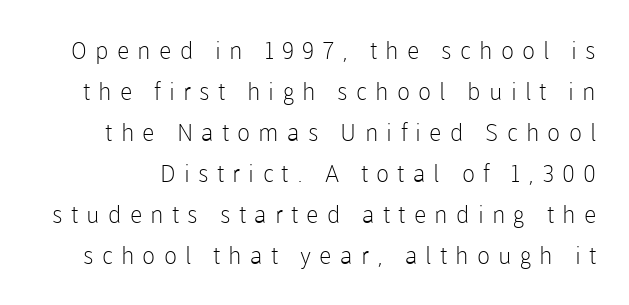
{"italic": "no", "bold": "no", "underline": "no", "line_spacing_ratio": 1.71, "letter_spacing": "wide", "letter_spacing_em": 0.34, "glyph_px": 24}
